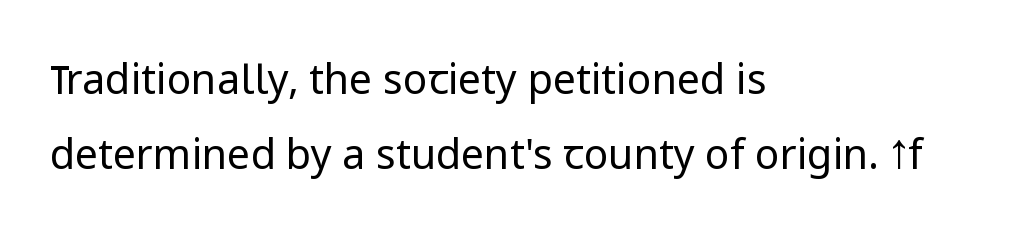
Q: Is the text bold? A: No.
Q: Is the text italic (slanted)? A: No, it is upright.
Q: Is the typeface a serif or a sans-serif typeface? A: Sans-serif.
Q: Is the text underlined? A: No.
Q: How is the paragraph aligned? A: Left-aligned.
Q: Is the spacing between letters normal or unusually wide? A: Normal.
Q: Width (condensed, normal, or wide)? A: Normal.
Q: Stroke contrast? A: Low.
Q: x-height? A: Medium.
Q: Monospaced? A: No.
